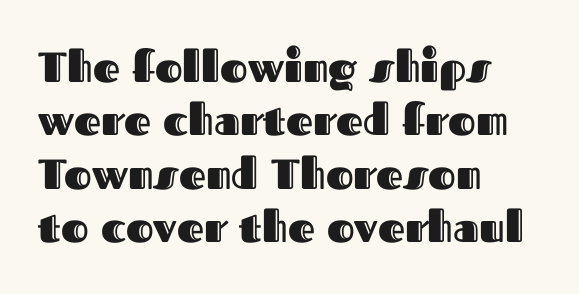
The image shows 42 px text type, upright; set left-aligned, normal line spacing (1.27x), normal letter spacing, not underlined; a medium x-height.
